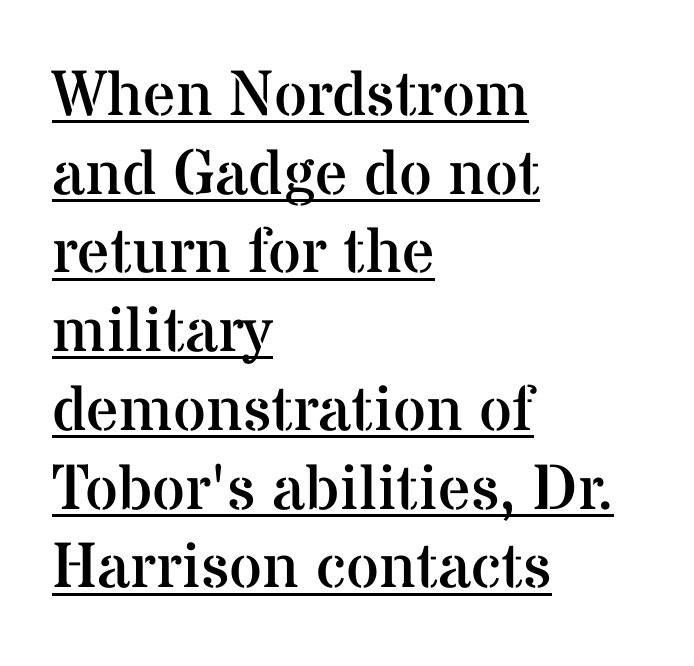
The image shows 64 px regular-weight serif type, upright; set left-aligned, line spacing 1.23x, normal letter spacing, underlined; medium stroke contrast and a medium x-height.
